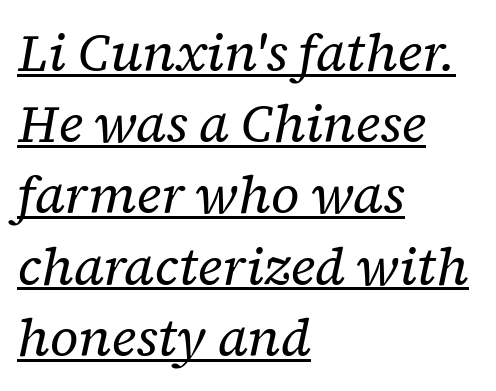
{"serif": "yes", "italic": "yes", "lean": "right", "slant_degrees": 12, "bold": "no", "weight": "regular", "width": "normal", "stroke_contrast": "low", "x_height": "medium", "monospaced": "no", "underline": "yes", "align": "left", "line_spacing": "normal", "line_spacing_ratio": 1.37, "letter_spacing": "normal", "letter_spacing_em": 0.0, "glyph_px": 52}
